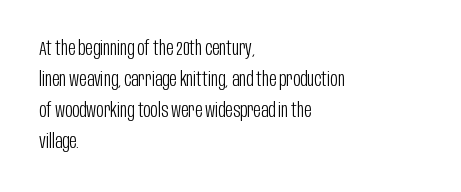
The image shows 20 px text type, upright; set left-aligned, normal line spacing (1.55x), normal letter spacing, not underlined.
